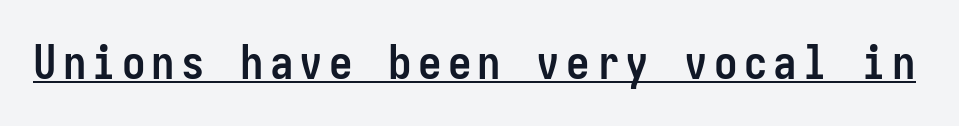
Check where the strokes stop: nothing finishes them off — pure sans. Plenty of ink on the page — the face is bold. A continuous stroke trails under the words, as in a hyperlink. Style check: upright.
